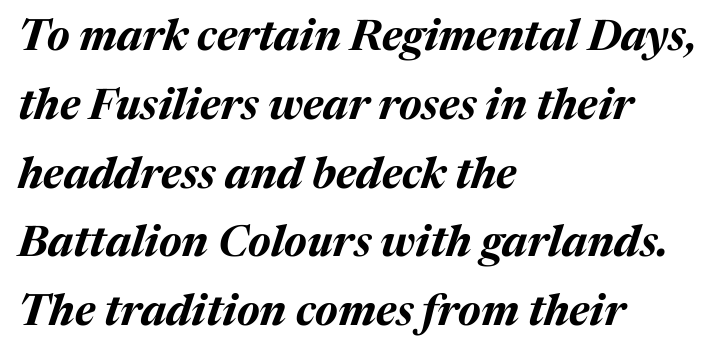
Q: Is the text bold? A: Yes.
Q: Is the text italic (slanted)? A: Yes, it leans right by about 17 degrees.
Q: Is the text underlined? A: No.
Q: How is the paragraph aligned? A: Left-aligned.
Q: Is the spacing between letters normal or unusually wide? A: Normal.
Q: Is the spacing between lines tight, normal or loose? A: Normal.
Q: Width (condensed, normal, or wide)? A: Normal.
Q: Stroke contrast? A: Medium.
Q: x-height? A: Medium.
Q: Monospaced? A: No.
